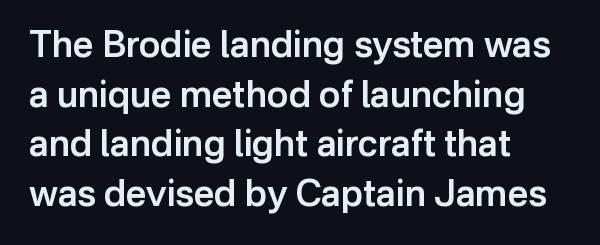
Inter-character spacing is left at the font's built-in metrics. This sample has the flowing, uneven cadence of proportional lettering. Does the copy run flush right? No — it runs flush left. This is the in-between weight designers call semibold or demi.
